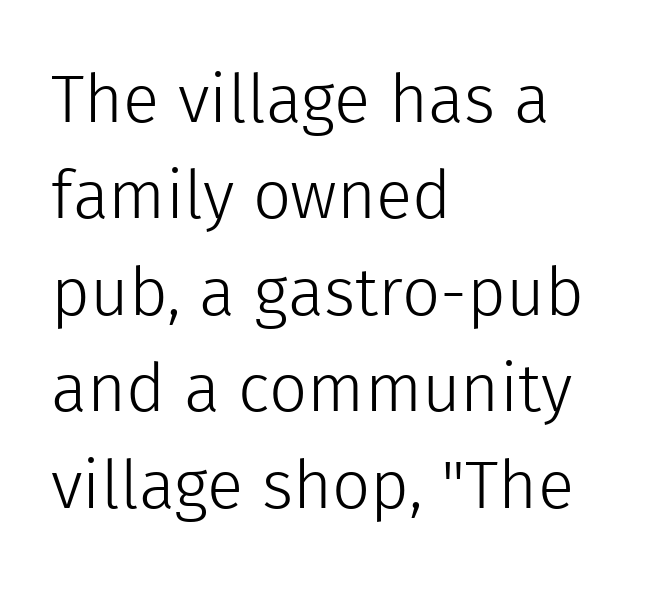
{"serif": "no", "italic": "no", "bold": "no", "weight": "light", "width": "normal", "x_height": "medium", "monospaced": "no", "underline": "no", "align": "left", "line_spacing": "normal", "line_spacing_ratio": 1.44, "letter_spacing": "normal", "letter_spacing_em": 0.0, "glyph_px": 67}
